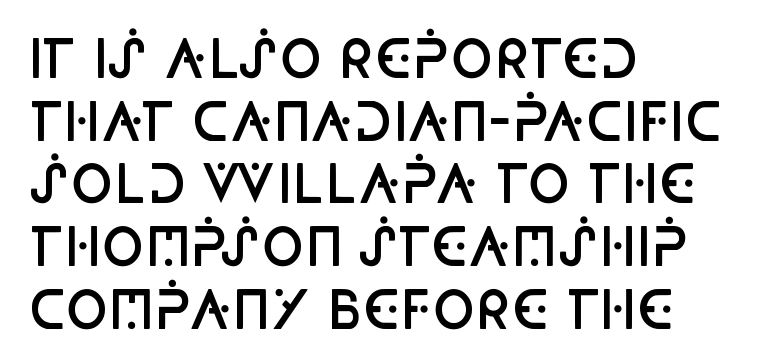
{"serif": "no", "italic": "no", "bold": "semi", "weight": "semibold", "width": "condensed", "stroke_contrast": "low", "x_height": "large", "monospaced": "no", "underline": "no", "align": "left", "line_spacing_ratio": 1.23, "letter_spacing": "normal", "letter_spacing_em": 0.0, "glyph_px": 51}
